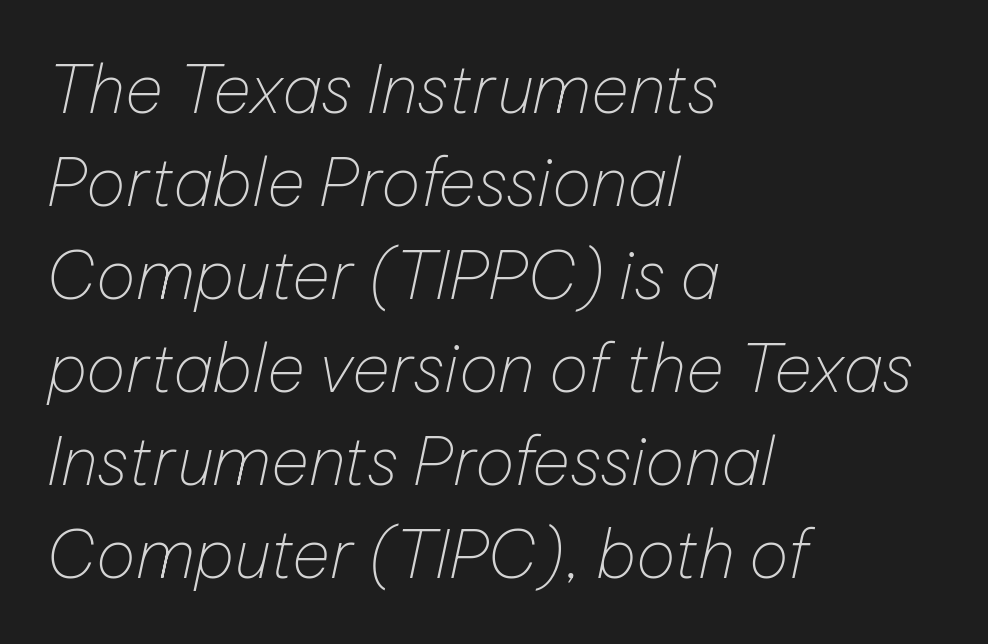
Q: Is the text bold? A: No.
Q: Is the text italic (slanted)? A: Yes, it leans right by about 12 degrees.
Q: Is the text underlined? A: No.
Q: How is the paragraph aligned? A: Left-aligned.
Q: Is the spacing between letters normal or unusually wide? A: Normal.
Q: Is the spacing between lines tight, normal or loose? A: Normal.
Q: Width (condensed, normal, or wide)? A: Normal.
Q: Stroke contrast? A: Low.
Q: x-height? A: Medium.
Q: Monospaced? A: No.
